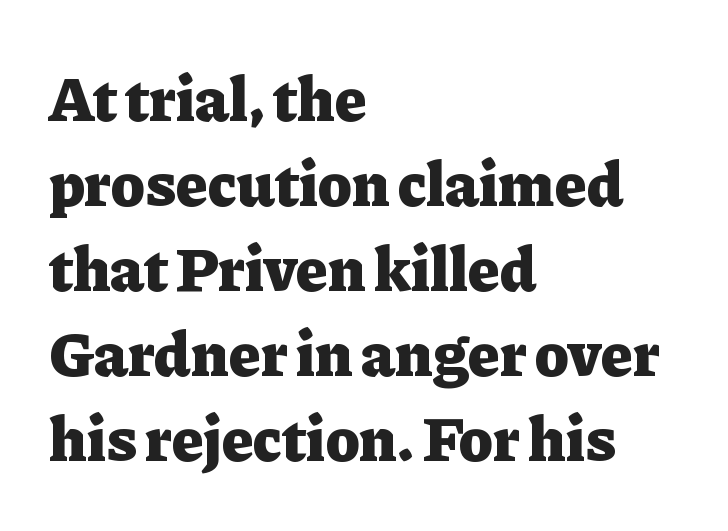
Q: Is the text bold? A: Yes.
Q: Is the text italic (slanted)? A: No, it is upright.
Q: Is the typeface a serif or a sans-serif typeface? A: Serif.
Q: Is the text underlined? A: No.
Q: How is the paragraph aligned? A: Left-aligned.
Q: Is the spacing between letters normal or unusually wide? A: Normal.
Q: Is the spacing between lines tight, normal or loose? A: Normal.
Q: Width (condensed, normal, or wide)? A: Normal.
Q: Stroke contrast? A: Low.
Q: x-height? A: Medium.
Q: Monospaced? A: No.
